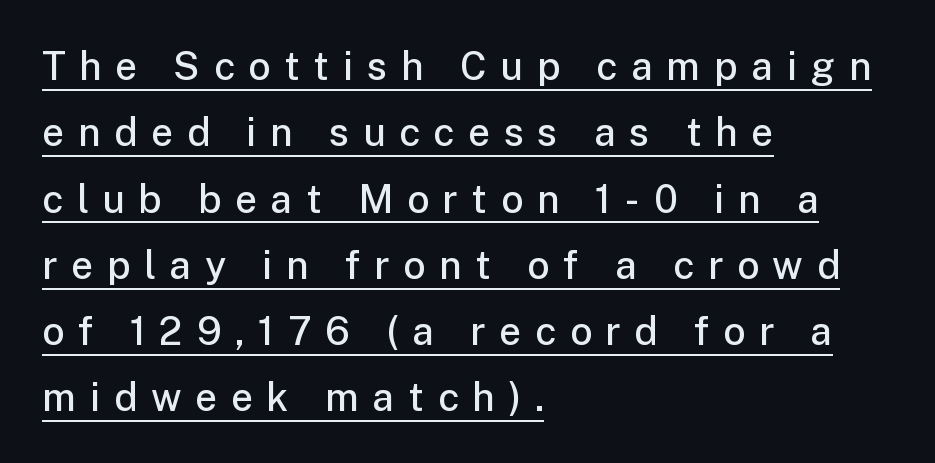
{"serif": "no", "italic": "no", "bold": "semi", "weight": "semibold", "width": "normal", "stroke_contrast": "low", "x_height": "medium", "monospaced": "no", "underline": "yes", "align": "left", "line_spacing": "normal", "line_spacing_ratio": 1.7, "letter_spacing": "wide", "letter_spacing_em": 0.35, "glyph_px": 39}
